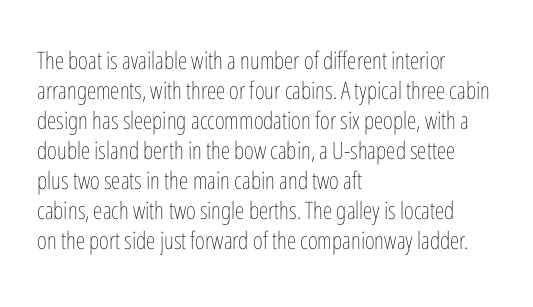
The image shows 24 px text type, upright; set left-aligned, normal line spacing (1.25x), normal letter spacing, not underlined.
